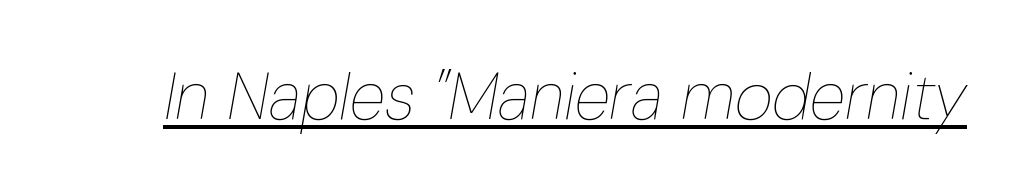
{"italic": "yes", "lean": "right", "slant_degrees": 10, "bold": "no", "weight": "thin", "width": "condensed", "stroke_contrast": "low", "x_height": "medium", "monospaced": "no", "underline": "yes", "letter_spacing": "normal", "letter_spacing_em": 0.0, "glyph_px": 66}
